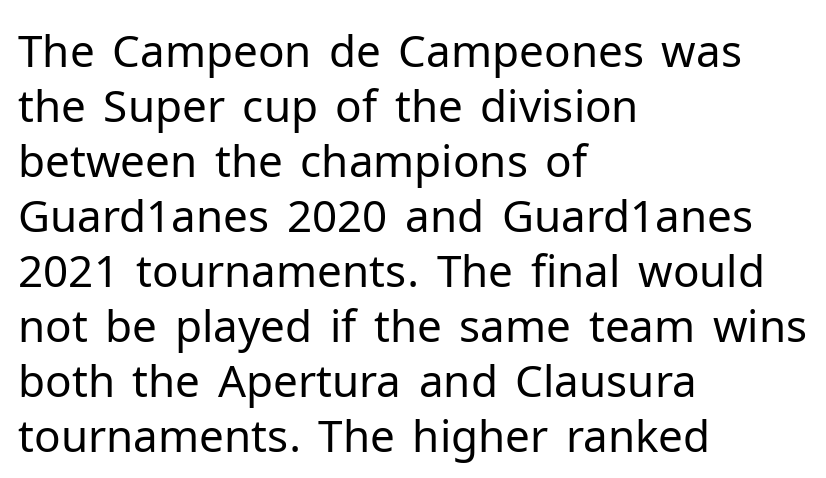
{"serif": "no", "italic": "no", "bold": "no", "weight": "regular", "width": "normal", "stroke_contrast": "low", "x_height": "medium", "monospaced": "no", "underline": "no", "align": "left", "line_spacing": "normal", "line_spacing_ratio": 1.25, "letter_spacing": "normal", "letter_spacing_em": 0.0, "glyph_px": 44}
